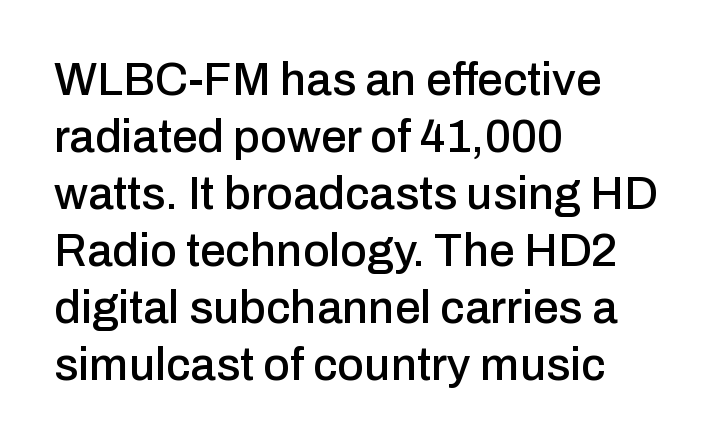
Letter spacing: default. Does the copy run flush right? No — it runs flush left. Check the space under the baseline: it is left empty. Looks like regular typesetting: each glyph gets only the width it needs. Quick note: not italic, upright. This is sans-serif lettering, the kind often seen on screens and signage.
